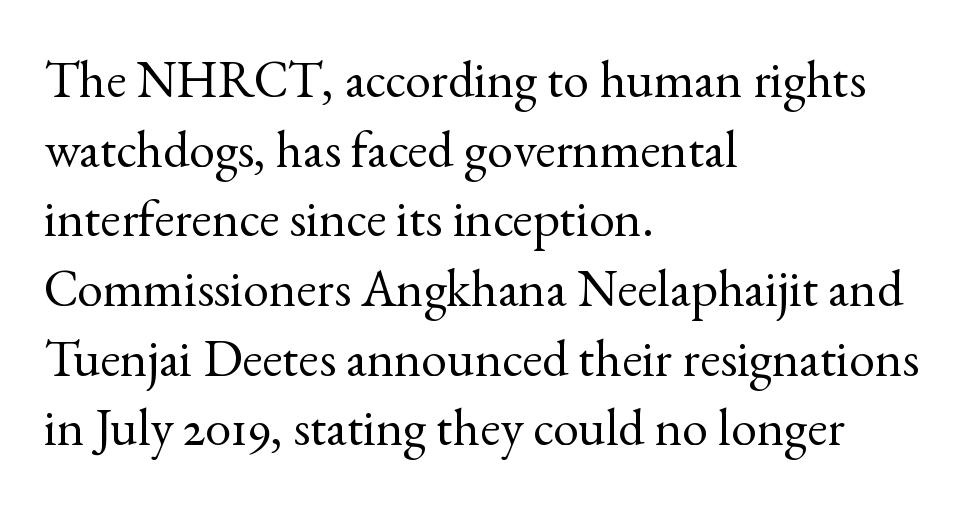
The image shows 52 px regular-weight serif type, upright; set left-aligned, normal line spacing (1.34x), normal letter spacing, not underlined; a small x-height.
